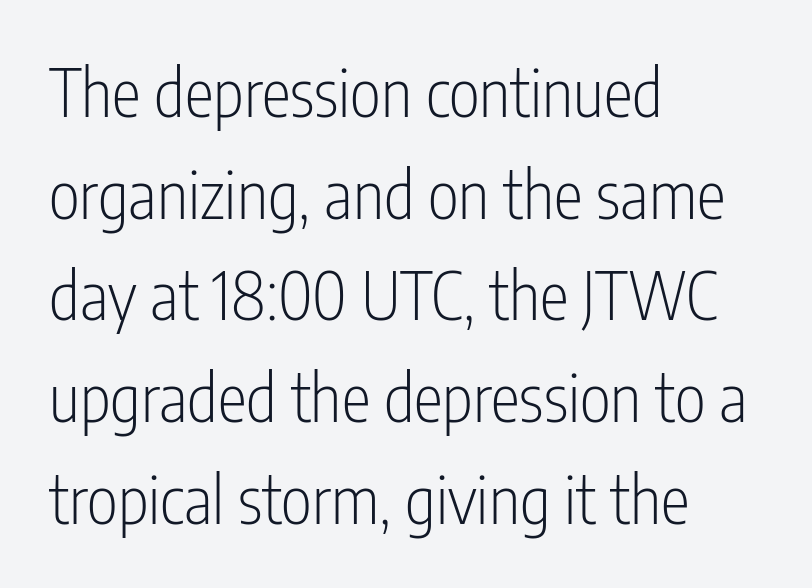
The designer left line spacing at the default. The typesetting does not lean heavy: it is not bold. Letter spacing: default. The foot of each line stays bare and open. The paragraph shown leans on its left margin.
